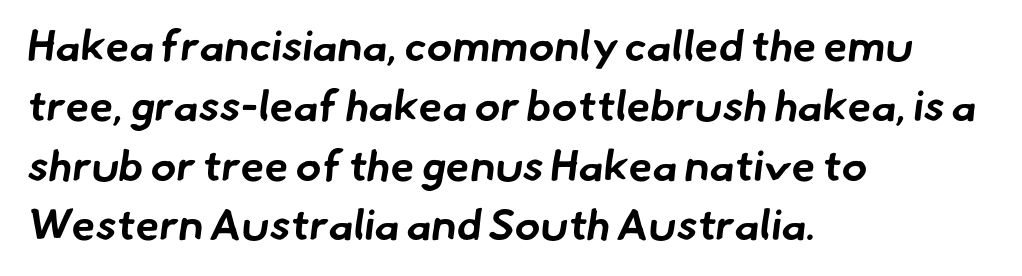
This rendering employs a face without finishing strokes, i.e., a sans-serif. Letter spacing: default. The strokes are fattened all the way to bold. A clean baseline with only descenders dipping below it. These lines sit exactly where default settings would place them.
